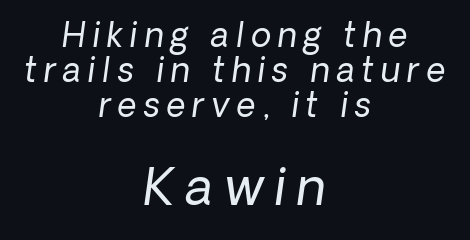
The image shows 50 px regular-weight type, italic (leaning right); set centered, tight line spacing (1.06x), unusually wide letter spacing (+0.21 em), not underlined; the second (bottom) block is 1.52x larger; low stroke contrast and a medium x-height.
